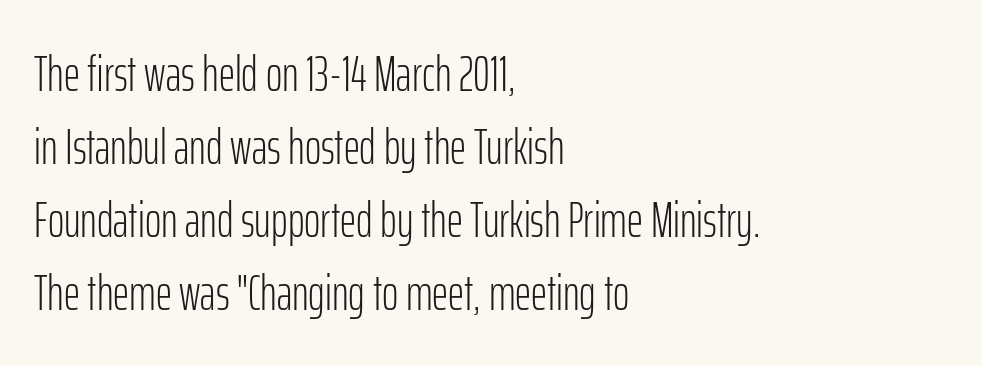
Here the designer chose a conventional face with non-uniform glyph widths. Horizontal bands of white between lines are of average thickness. Unlike a traditional serif, this face leaves its strokes unadorned. Unbolded letterforms with no extra heft.
